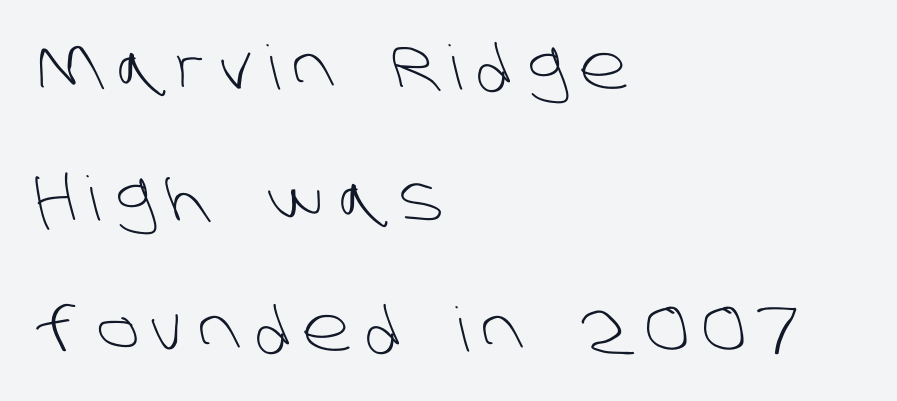
This is not heavy type; no bold has been used. Tracking here is generous; glyphs stand well apart from one another. Grotesque or geometric, the face here clearly has no serifs. Alignment: flush left. Summary of vertical rhythm: relaxed, with wide interline spacing. Check under the words: just untouched page.
